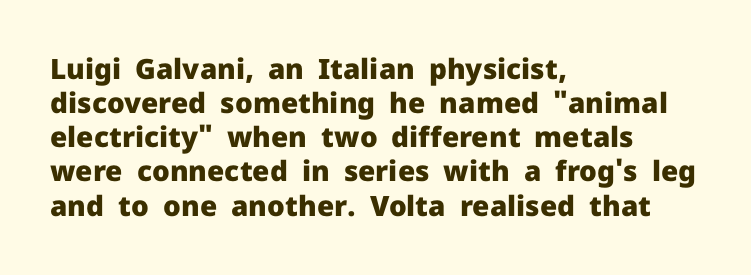
Q: Is the text bold? A: Yes.
Q: Is the text italic (slanted)? A: No, it is upright.
Q: Is the typeface a serif or a sans-serif typeface? A: Sans-serif.
Q: Is the text underlined? A: No.
Q: How is the paragraph aligned? A: Left-aligned.
Q: Is the spacing between letters normal or unusually wide? A: Normal.
Q: Width (condensed, normal, or wide)? A: Normal.
Q: Stroke contrast? A: Low.
Q: x-height? A: Medium.
Q: Monospaced? A: No.
